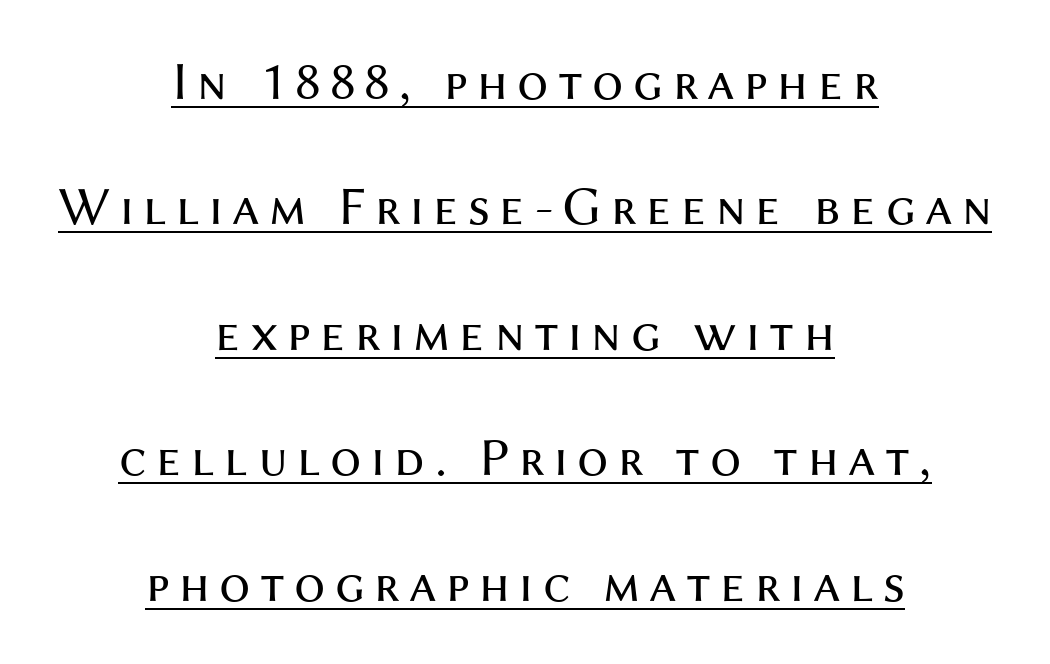
{"serif": "no", "italic": "no", "bold": "no", "weight": "regular", "width": "normal", "stroke_contrast": "medium", "x_height": "medium", "monospaced": "no", "underline": "yes", "align": "center", "line_spacing": "loose", "line_spacing_ratio": 2.28, "glyph_px": 55}
